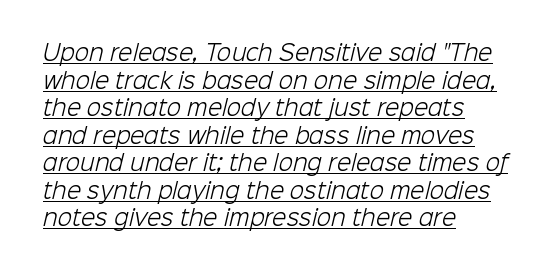
The image shows 21 px text type; set left-aligned, normal line spacing (1.31x), normal letter spacing, underlined.
